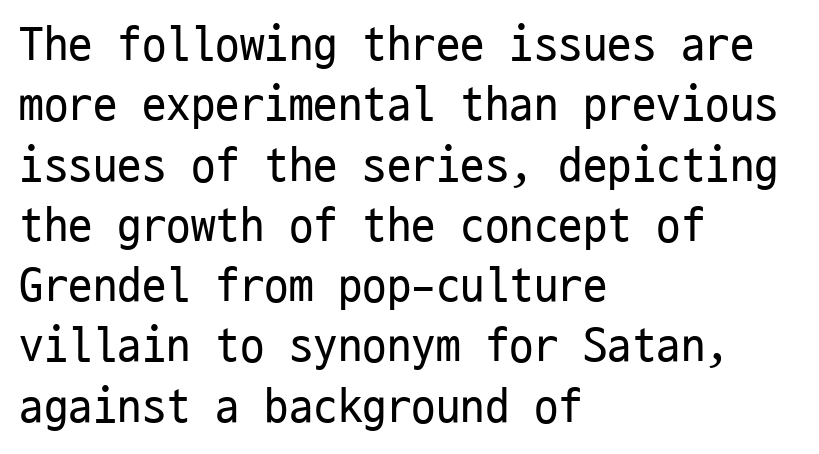
{"serif": "no", "italic": "no", "bold": "no", "weight": "regular", "width": "condensed", "stroke_contrast": "low", "x_height": "medium", "monospaced": "yes", "underline": "no", "align": "left", "line_spacing_ratio": 1.23, "letter_spacing": "normal", "letter_spacing_em": 0.0, "glyph_px": 49}
